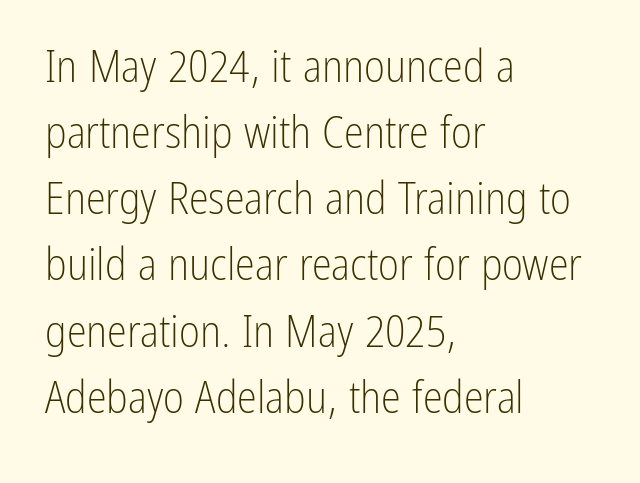
The image shows 45 px light, condensed sans-serif type, upright; set left-aligned, normal line spacing (1.47x), normal letter spacing, not underlined; low stroke contrast and a medium x-height.
